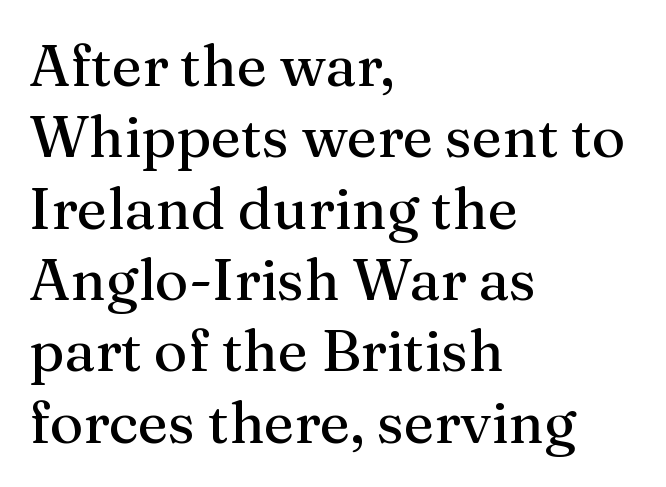
The image shows 58 px regular-weight serif type, upright; set left-aligned, line spacing 1.23x, normal letter spacing, not underlined; medium stroke contrast and a medium x-height.
